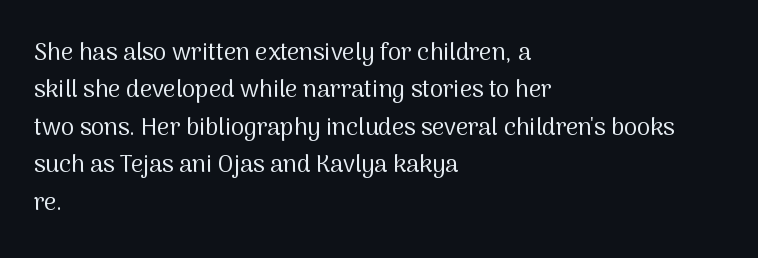
{"italic": "no", "bold": "no", "underline": "no", "align": "left", "line_spacing": "normal", "line_spacing_ratio": 1.56, "letter_spacing": "normal", "letter_spacing_em": 0.0, "glyph_px": 24}
